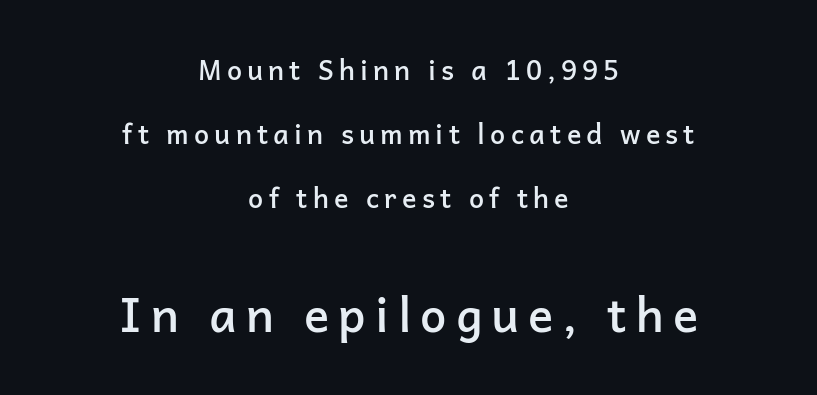
The lettering holds an erect, upright posture throughout. Is this a sans? Yes — the strokes have no serifs. Block two is the big one; block one sits smaller above it. Strokes here are thickened, but only to semibold level.
